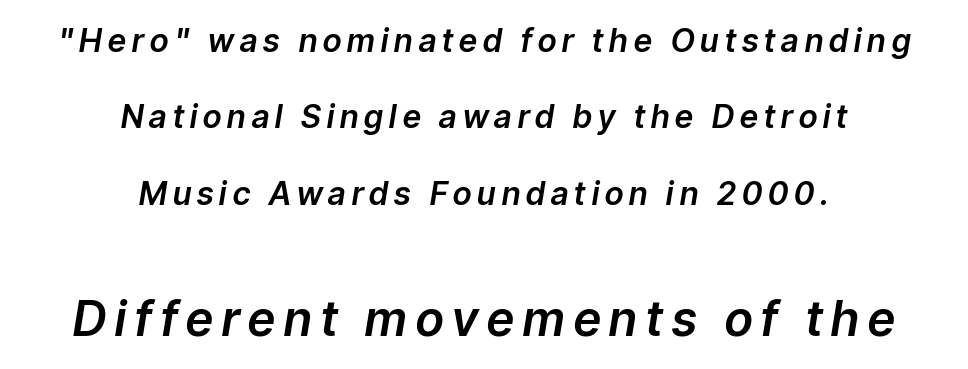
The emphasis by scale lands on block number two, below. The compositor balanced each line on the midline. Compared with ordinary roman type, these characters are visibly tilted. Any mark beneath the type? The region is blank. Think of a printed novel: that variable character pitch is what you see here. Students, observe: this is what heavily led, spacious text looks like.
